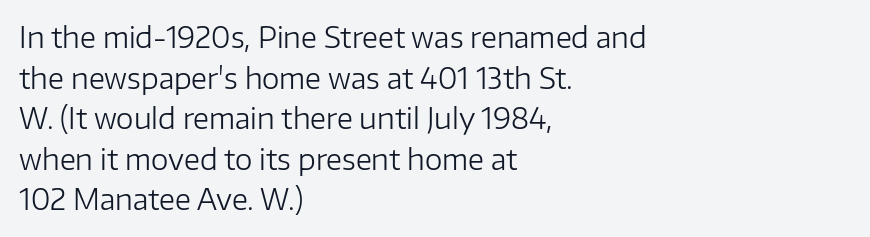
Q: Is the text bold? A: No.
Q: Is the text italic (slanted)? A: No, it is upright.
Q: Is the typeface a serif or a sans-serif typeface? A: Sans-serif.
Q: Is the text underlined? A: No.
Q: How is the paragraph aligned? A: Left-aligned.
Q: Is the spacing between letters normal or unusually wide? A: Normal.
Q: Is the spacing between lines tight, normal or loose? A: Normal.
Q: Width (condensed, normal, or wide)? A: Normal.
Q: Stroke contrast? A: Low.
Q: x-height? A: Medium.
Q: Monospaced? A: No.
